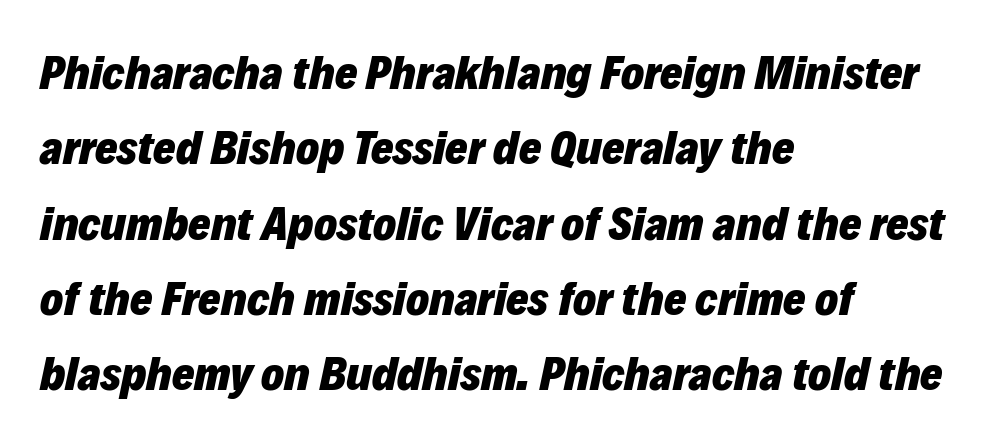
{"italic": "yes", "lean": "right", "slant_degrees": 12, "bold": "yes", "weight": "heavy", "width": "normal", "stroke_contrast": "low", "x_height": "medium", "monospaced": "no", "underline": "no", "align": "left", "line_spacing": "normal", "line_spacing_ratio": 1.57, "letter_spacing": "normal", "letter_spacing_em": 0.0, "glyph_px": 48}
